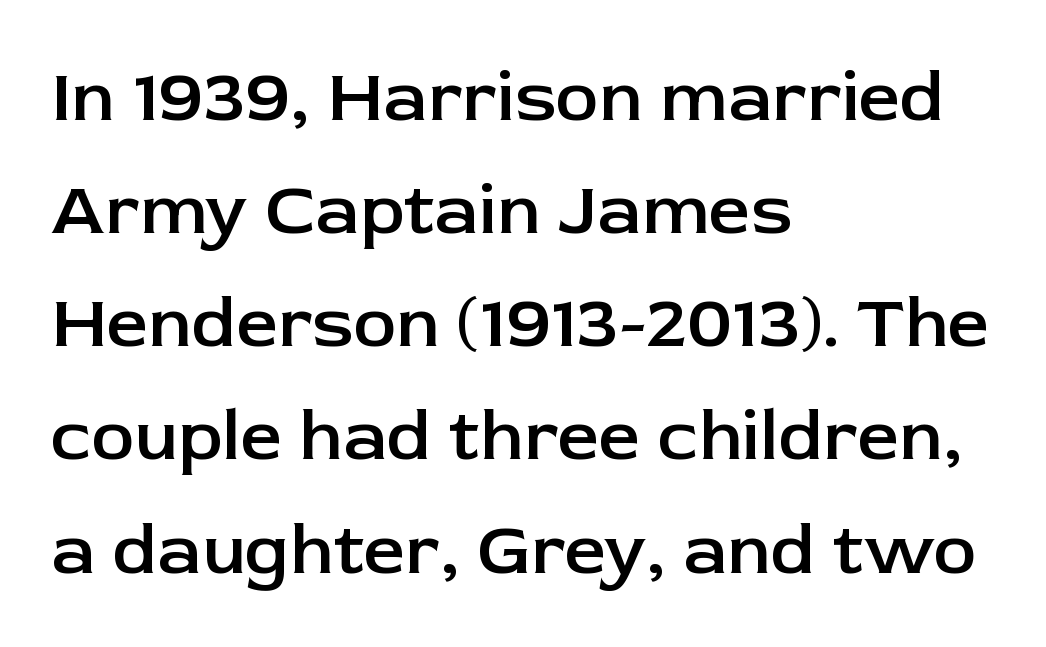
The image shows 73 px semibold sans-serif type, upright; set left-aligned, normal line spacing (1.55x), normal letter spacing, not underlined; low stroke contrast and a medium x-height.
